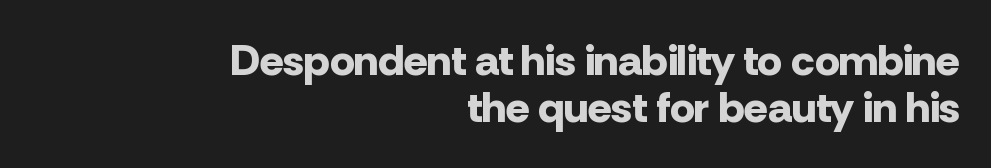
Q: Is the text bold? A: Yes.
Q: Is the text italic (slanted)? A: No, it is upright.
Q: Is the typeface a serif or a sans-serif typeface? A: Sans-serif.
Q: Is the text underlined? A: No.
Q: How is the paragraph aligned? A: Right-aligned.
Q: Is the spacing between letters normal or unusually wide? A: Normal.
Q: Is the spacing between lines tight, normal or loose? A: Tight.
Q: Width (condensed, normal, or wide)? A: Normal.
Q: Stroke contrast? A: Low.
Q: x-height? A: Medium.
Q: Monospaced? A: No.
